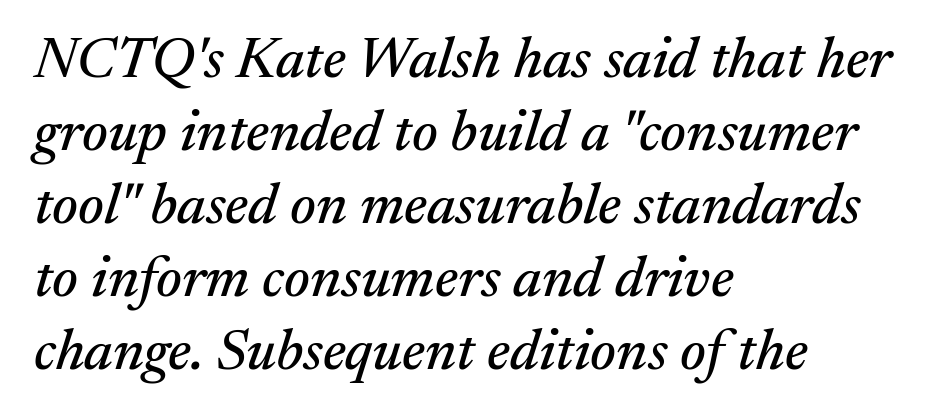
{"serif": "yes", "italic": "yes", "lean": "right", "slant_degrees": 17, "width": "normal", "stroke_contrast": "medium", "x_height": "medium", "monospaced": "no", "underline": "no", "align": "left", "line_spacing": "normal", "line_spacing_ratio": 1.26, "letter_spacing": "normal", "letter_spacing_em": 0.0, "glyph_px": 58}
